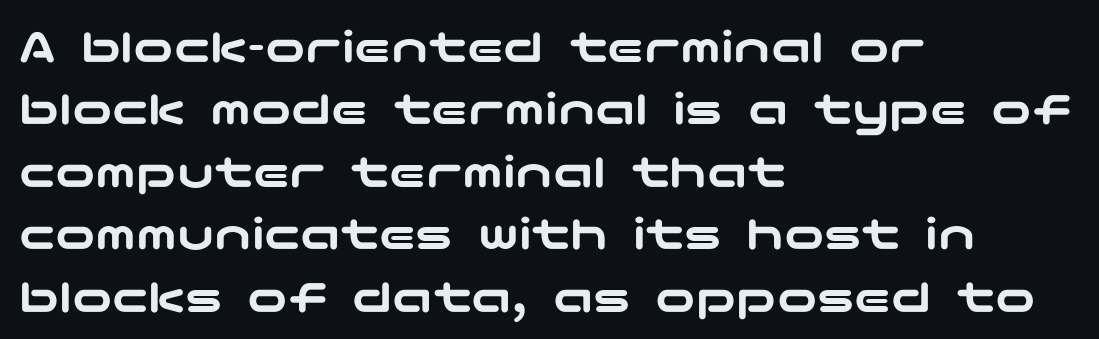
The font family rendered here belongs to the sans-serif group. Each row of text sits above clean, open space. Does the leading feel generous? No, just average. This sample uses an upright cut, with every glyph sitting square on the baseline. Leftover space on each line is placed entirely after the last word.
